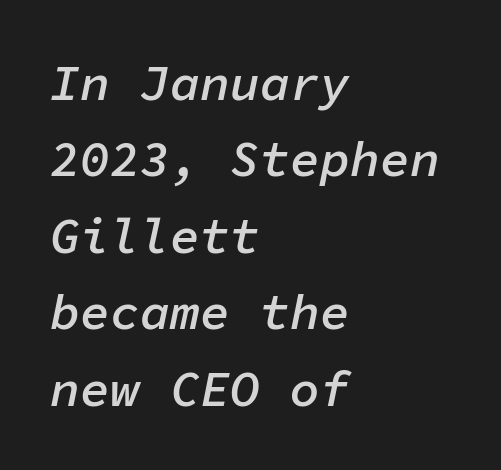
{"italic": "yes", "lean": "right", "slant_degrees": 11, "bold": "semi", "weight": "semibold", "width": "normal", "stroke_contrast": "low", "x_height": "medium", "monospaced": "yes", "underline": "no", "align": "left", "line_spacing": "normal", "line_spacing_ratio": 1.53, "letter_spacing": "normal", "letter_spacing_em": 0.0, "glyph_px": 50}
